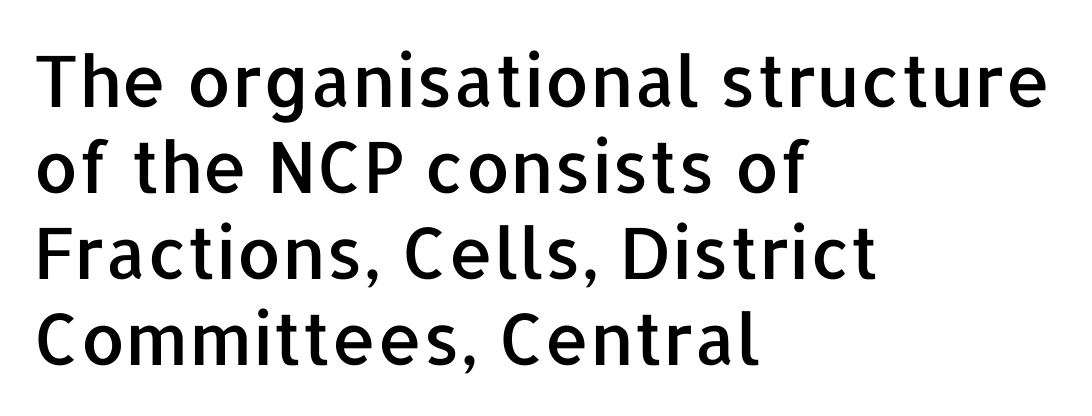
Q: Is the text italic (slanted)? A: No, it is upright.
Q: Is the typeface a serif or a sans-serif typeface? A: Sans-serif.
Q: Is the text underlined? A: No.
Q: How is the paragraph aligned? A: Left-aligned.
Q: Is the spacing between letters normal or unusually wide? A: Normal.
Q: Width (condensed, normal, or wide)? A: Normal.
Q: Stroke contrast? A: Low.
Q: x-height? A: Medium.
Q: Monospaced? A: No.
